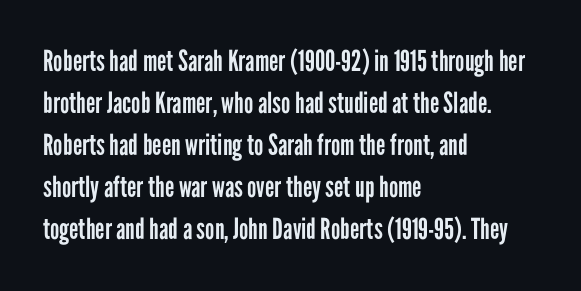
The type is set solid horizontally, with unmodified tracking. Look at the bottom of the vertical strokes: they stop flat, with no serifs. Regular leading. The face used here is proportionally spaced, like ordinary book or web type. Weight class: somewhere from thin through regular. In CSS terms this would be text-align: left.
